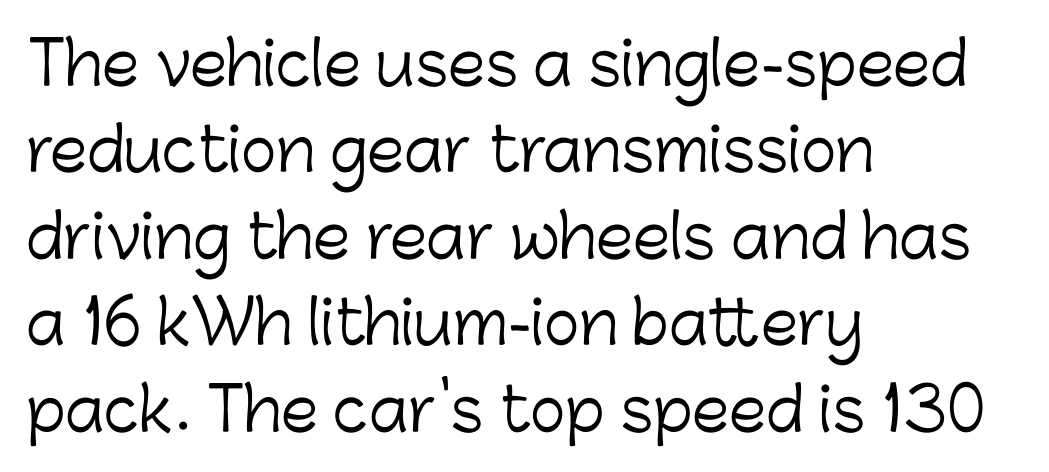
Q: Is the text bold? A: No.
Q: Is the text italic (slanted)? A: No, it is upright.
Q: Is the typeface a serif or a sans-serif typeface? A: Sans-serif.
Q: Is the text underlined? A: No.
Q: How is the paragraph aligned? A: Left-aligned.
Q: Is the spacing between letters normal or unusually wide? A: Normal.
Q: Is the spacing between lines tight, normal or loose? A: Normal.
Q: Width (condensed, normal, or wide)? A: Normal.
Q: Stroke contrast? A: Low.
Q: x-height? A: Medium.
Q: Monospaced? A: No.
